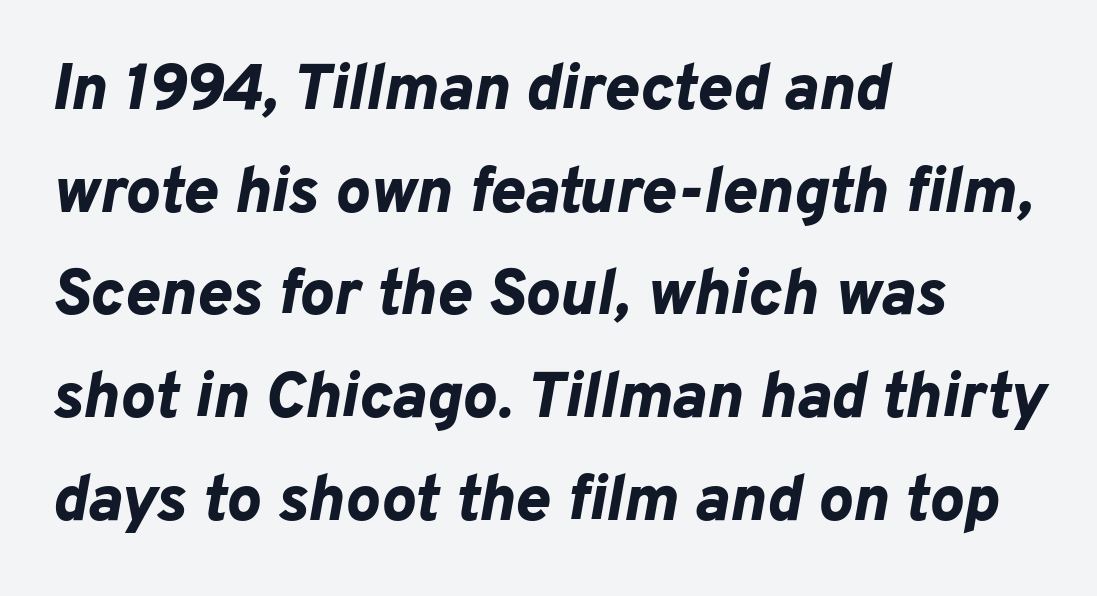
Q: Is the text bold? A: Yes.
Q: Is the text italic (slanted)? A: Yes, it leans right by about 10 degrees.
Q: Is the text underlined? A: No.
Q: How is the paragraph aligned? A: Left-aligned.
Q: Is the spacing between letters normal or unusually wide? A: Normal.
Q: Is the spacing between lines tight, normal or loose? A: Normal.
Q: Width (condensed, normal, or wide)? A: Normal.
Q: Stroke contrast? A: Low.
Q: x-height? A: Medium.
Q: Monospaced? A: No.
